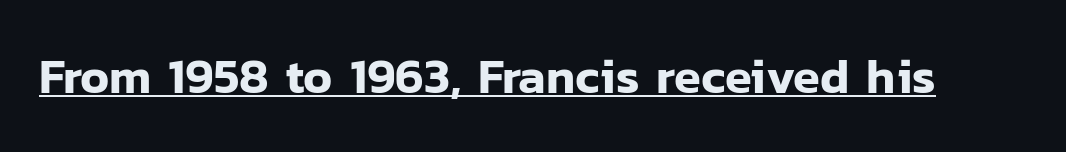
The image shows 49 px sans-serif type, upright; set normal letter spacing, underlined; low stroke contrast and a medium x-height.
